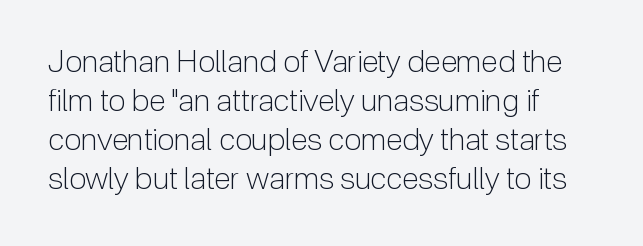
Tracking value appears to be zero — textbook default spacing. The lines are quadded left. The letters carry no serifs — their stems end cleanly without finishing strokes. No italicization has been applied; the sample stays upright. The area under the type is left untouched. Is there much room between lines? A standard amount, neither cramped nor airy.
